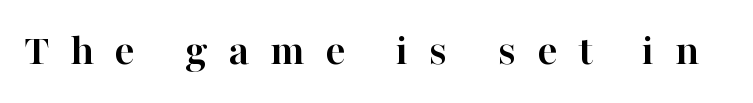
The image shows 45 px semibold serif type, upright; set unusually wide letter spacing (+0.46 em), not underlined; high stroke contrast and a medium x-height.
